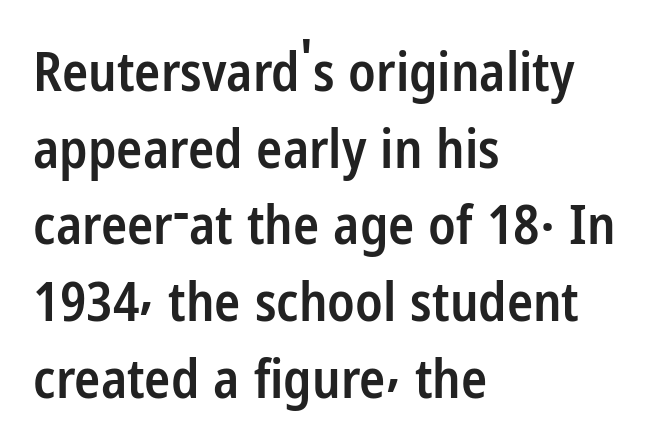
The typography opts for an upright posture over an oblique one. Summary of weight: moderately heavy, a semibold. The space between consecutive lines is moderate. Each letter keeps its own natural width here, so spacing adapts to shape. The lines are quadded left. Stroke terminals: plain, sans-serif.
